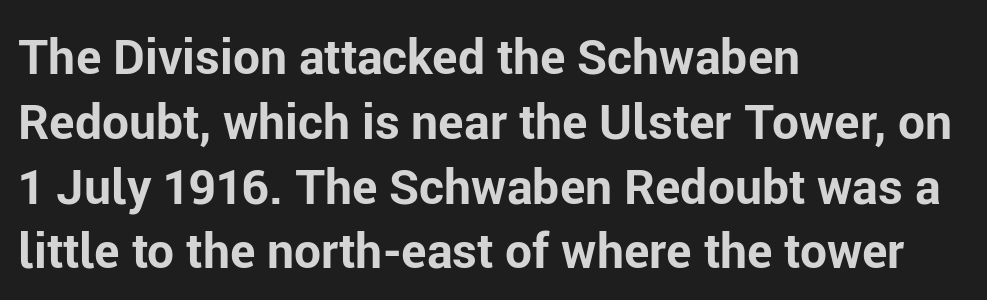
The image shows 48 px bold sans-serif type, upright; set left-aligned, normal line spacing (1.35x), normal letter spacing, not underlined; low stroke contrast and a medium x-height.
